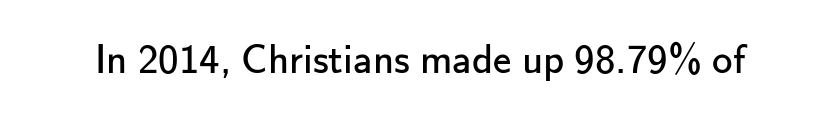
The image shows 41 px regular-weight sans-serif type, upright; set normal letter spacing, not underlined; low stroke contrast and a small x-height.
